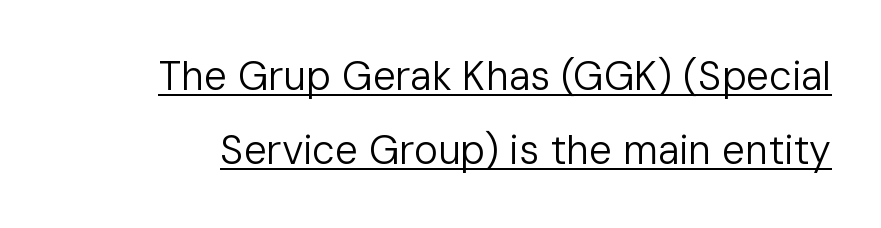
{"serif": "no", "italic": "no", "bold": "no", "weight": "regular", "width": "normal", "stroke_contrast": "low", "x_height": "medium", "monospaced": "no", "underline": "yes", "line_spacing_ratio": 1.86, "letter_spacing": "normal", "letter_spacing_em": 0.0, "glyph_px": 40}
